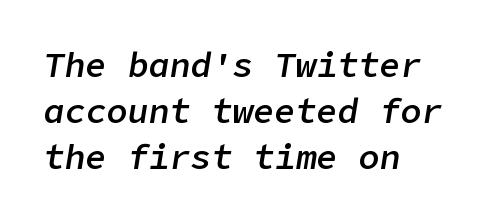
Q: Is the text bold? A: Semi-bold.
Q: Is the text italic (slanted)? A: Yes, it leans right by about 9 degrees.
Q: Is the text underlined? A: No.
Q: How is the paragraph aligned? A: Left-aligned.
Q: Is the spacing between letters normal or unusually wide? A: Normal.
Q: Is the spacing between lines tight, normal or loose? A: Normal.
Q: Width (condensed, normal, or wide)? A: Normal.
Q: Stroke contrast? A: Low.
Q: x-height? A: Medium.
